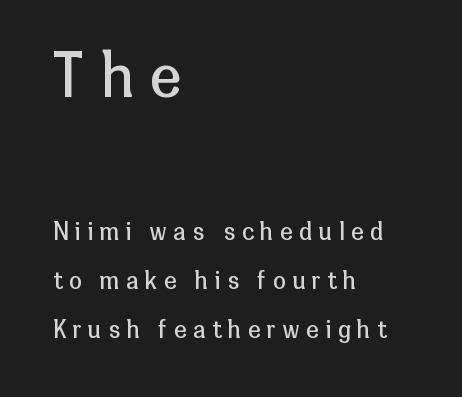
{"serif": "no", "italic": "no", "bold": "no", "weight": "regular", "width": "normal", "stroke_contrast": "low", "x_height": "medium", "monospaced": "no", "underline": "no", "align": "left", "line_spacing": "loose", "line_spacing_ratio": 2.12, "letter_spacing": "wide", "letter_spacing_em": 0.3, "larger_block": "first", "size_ratio": 2.52, "glyph_px": 58}
